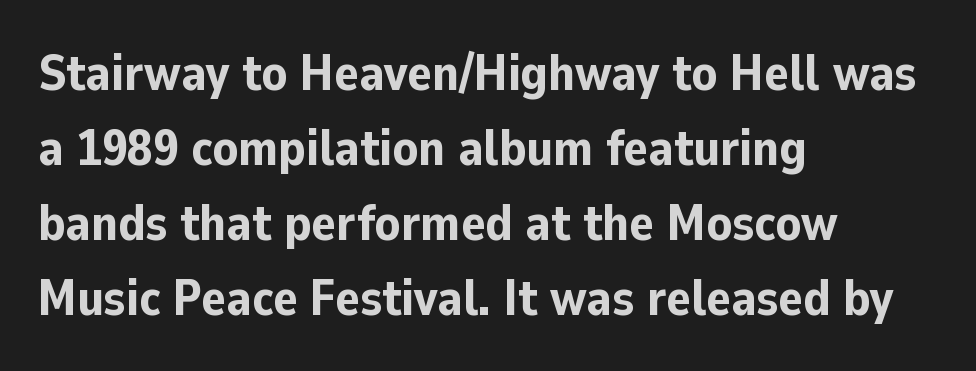
The passage shown is typed in a proportional face where columns would drift. It's the straight-up-and-down kind of type. These lines sit exactly where default settings would place them. There is no visible air inserted between adjacent glyphs. This rendering employs a face without finishing strokes, i.e., a sans-serif. Each line starts at the same left margin while the right side varies.
